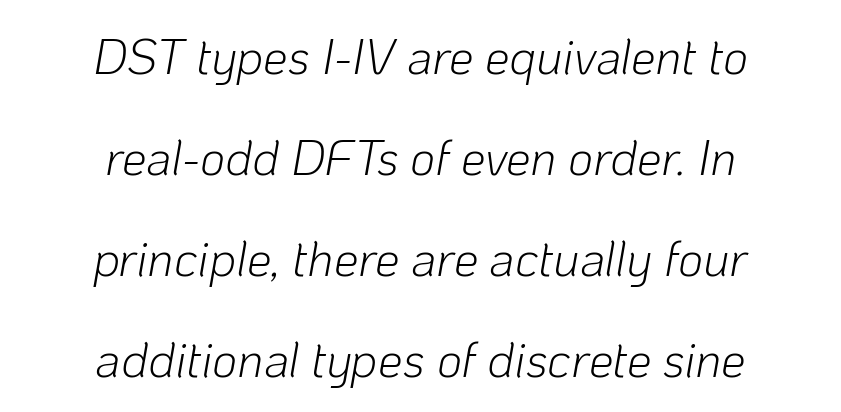
A bare baseline throughout the passage. Default kerning and tracking; the words read as compact shapes. Note the varied advance widths — an 'i' is clearly narrower than an 'm'. This rendering uses center alignment, leaving both contours irregular but symmetric. Whoever set this chose breathing room over compactness in the vertical rhythm. Compared with a typical body face, this is equally light or lighter still.
